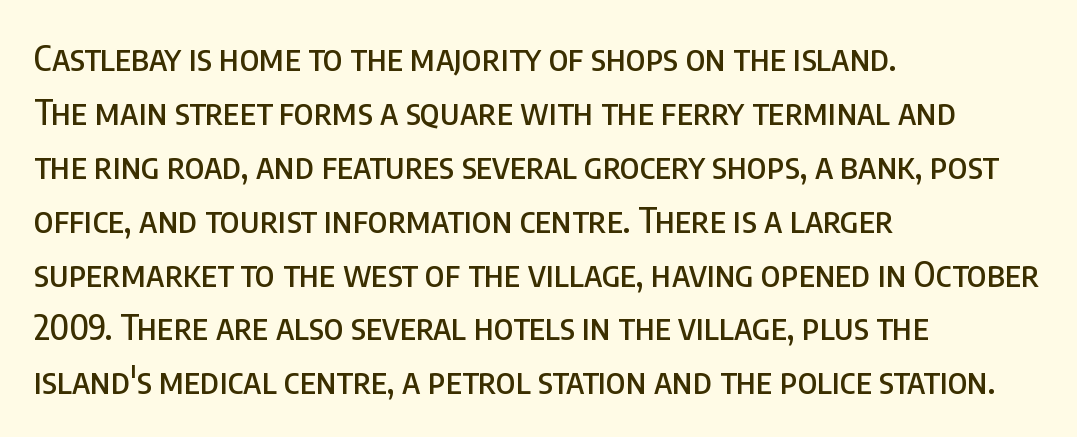
Q: Is the text italic (slanted)? A: No, it is upright.
Q: Is the typeface a serif or a sans-serif typeface? A: Sans-serif.
Q: Is the text underlined? A: No.
Q: How is the paragraph aligned? A: Left-aligned.
Q: Is the spacing between letters normal or unusually wide? A: Normal.
Q: Is the spacing between lines tight, normal or loose? A: Normal.
Q: Width (condensed, normal, or wide)? A: Condensed.
Q: Stroke contrast? A: Low.
Q: x-height? A: Large.
Q: Monospaced? A: No.
